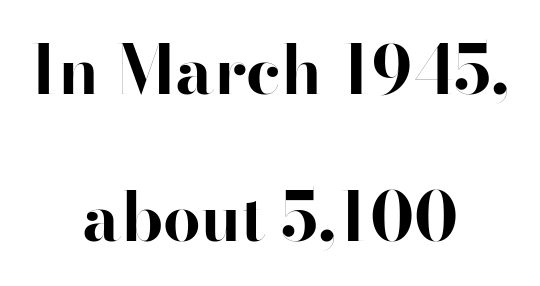
{"serif": "no", "italic": "no", "bold": "yes", "weight": "bold", "width": "normal", "stroke_contrast": "high", "x_height": "small", "monospaced": "no", "underline": "no", "align": "center", "line_spacing": "loose", "line_spacing_ratio": 2.19, "letter_spacing": "normal", "letter_spacing_em": 0.0, "glyph_px": 67}
